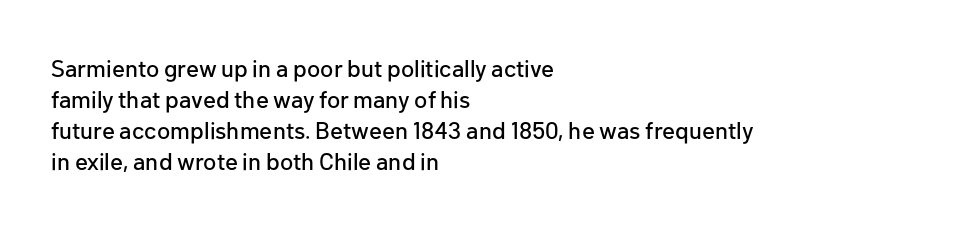
The image shows 24 px text type, upright; set left-aligned, normal line spacing (1.29x), normal letter spacing, not underlined.
